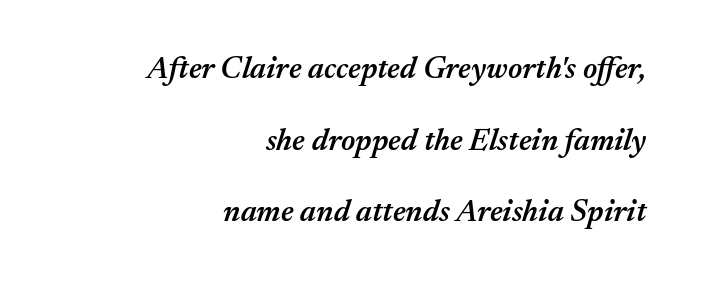
The image shows 31 px semibold type, italic (leaning right); set right-aligned, loose line spacing (2.31x), normal letter spacing, not underlined; medium stroke contrast and a medium x-height.
